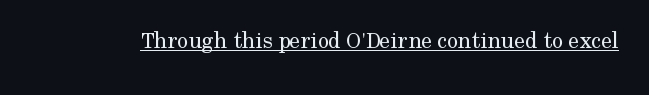
Underlined type. When letters stand straight like this, we call the style roman or upright. The line texture is even and compact thanks to regular tracking. The strokes carry an ordinary text weight at most.
